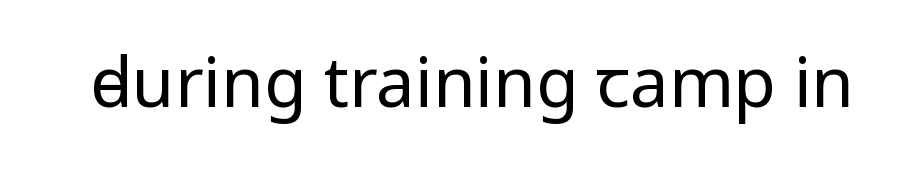
{"serif": "no", "italic": "no", "bold": "no", "weight": "regular", "width": "normal", "stroke_contrast": "low", "x_height": "medium", "monospaced": "no", "underline": "no", "letter_spacing": "normal", "letter_spacing_em": 0.0, "glyph_px": 69}
